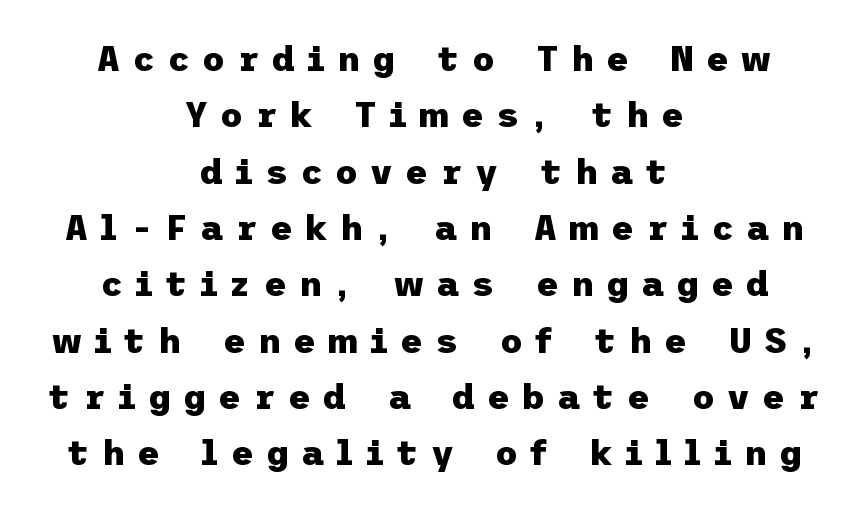
Q: Is the text bold? A: Yes.
Q: Is the text italic (slanted)? A: No, it is upright.
Q: Is the typeface a serif or a sans-serif typeface? A: Sans-serif.
Q: Is the text underlined? A: No.
Q: How is the paragraph aligned? A: Centered.
Q: Is the spacing between letters normal or unusually wide? A: Unusually wide.
Q: Is the spacing between lines tight, normal or loose? A: Normal.
Q: Width (condensed, normal, or wide)? A: Normal.
Q: Stroke contrast? A: Low.
Q: x-height? A: Medium.
